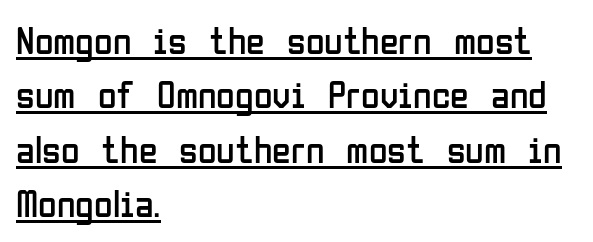
{"serif": "no", "italic": "no", "bold": "no", "weight": "regular", "width": "condensed", "stroke_contrast": "low", "x_height": "medium", "monospaced": "no", "underline": "yes", "align": "left", "line_spacing": "normal", "line_spacing_ratio": 1.43, "letter_spacing": "normal", "letter_spacing_em": 0.0, "glyph_px": 38}
